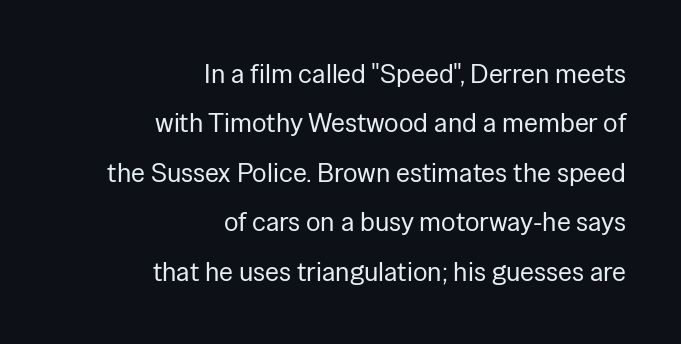
The image shows 27 px text type, upright; set right-aligned, line spacing 1.83x, normal letter spacing, not underlined.
